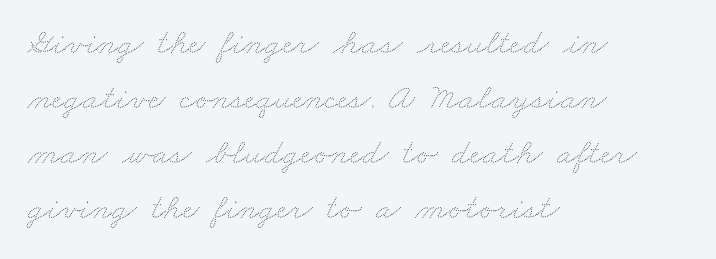
{"bold": "no", "weight": "thin", "width": "wide", "stroke_contrast": "medium", "x_height": "small", "monospaced": "no", "underline": "no", "align": "left", "line_spacing": "normal", "line_spacing_ratio": 1.53, "letter_spacing": "normal", "letter_spacing_em": 0.0, "glyph_px": 36}
